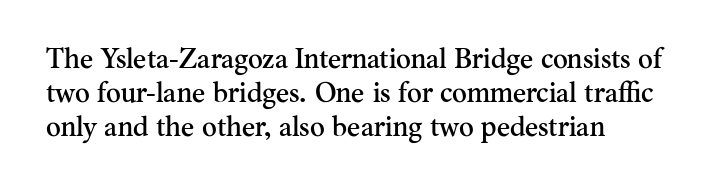
The image shows 28 px serif type, upright; set line spacing 1.21x, normal letter spacing, not underlined; medium stroke contrast and a small x-height.
